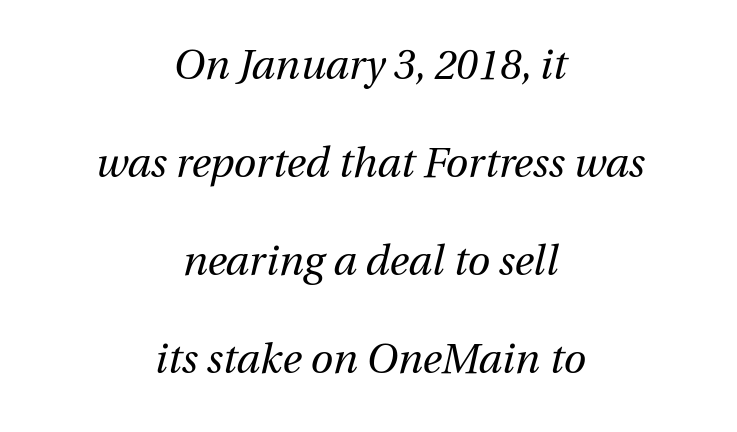
{"italic": "yes", "lean": "right", "slant_degrees": 13, "bold": "no", "weight": "regular", "width": "normal", "stroke_contrast": "medium", "x_height": "medium", "monospaced": "no", "underline": "no", "align": "center", "line_spacing": "loose", "line_spacing_ratio": 2.39, "letter_spacing": "normal", "letter_spacing_em": 0.0, "glyph_px": 41}
